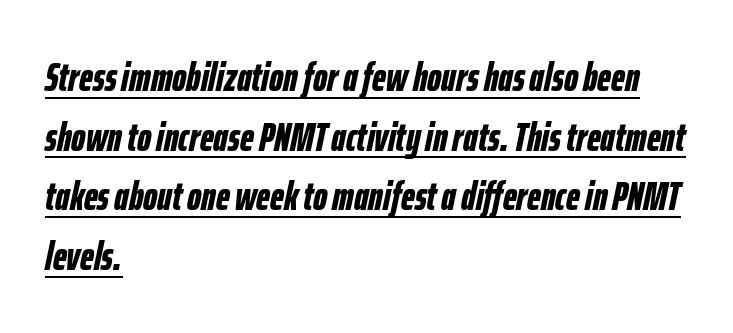
{"italic": "yes", "lean": "right", "slant_degrees": 12, "bold": "yes", "weight": "bold", "width": "condensed", "stroke_contrast": "low", "x_height": "medium", "monospaced": "no", "underline": "yes", "align": "left", "line_spacing": "normal", "line_spacing_ratio": 1.49, "letter_spacing": "normal", "letter_spacing_em": 0.0, "glyph_px": 40}
